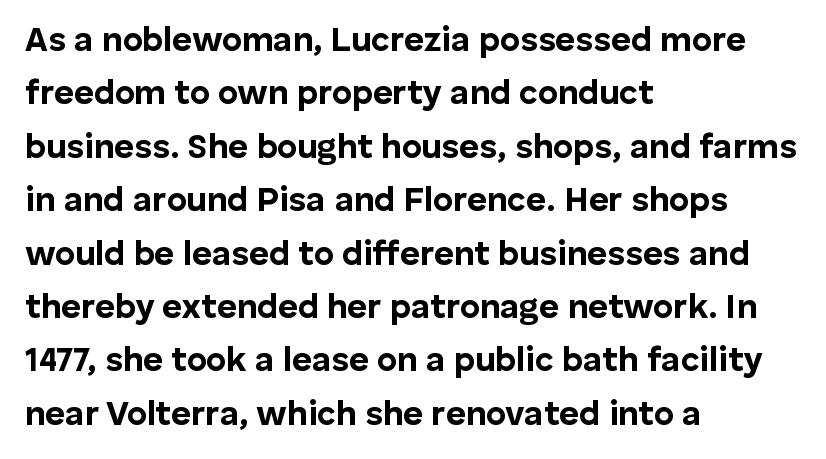
The letters advance in unequal steps, a hallmark of proportional type. Layout note: lines flush left. You can tell from the bare stems that sans-serif type was used. Beneath every word, the page is bare. Heft: maximum for text — a bold.
